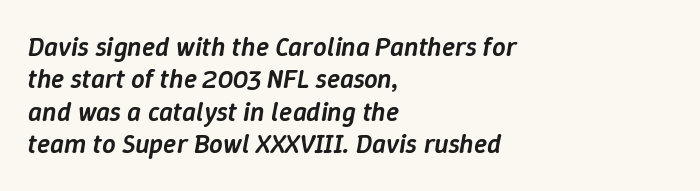
{"italic": "yes", "lean": "right", "slant_degrees": 9, "bold": "semi", "underline": "no", "align": "left", "line_spacing_ratio": 1.2, "letter_spacing": "normal", "letter_spacing_em": 0.0, "glyph_px": 27}
